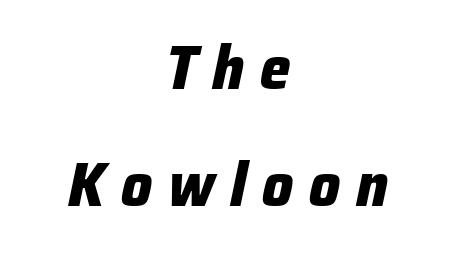
Q: Is the text bold? A: Yes.
Q: Is the text italic (slanted)? A: Yes, it leans right by about 12 degrees.
Q: Is the text underlined? A: No.
Q: How is the paragraph aligned? A: Centered.
Q: Is the spacing between letters normal or unusually wide? A: Unusually wide.
Q: Is the spacing between lines tight, normal or loose? A: Loose.
Q: Width (condensed, normal, or wide)? A: Normal.
Q: Stroke contrast? A: Low.
Q: x-height? A: Medium.
Q: Monospaced? A: No.
